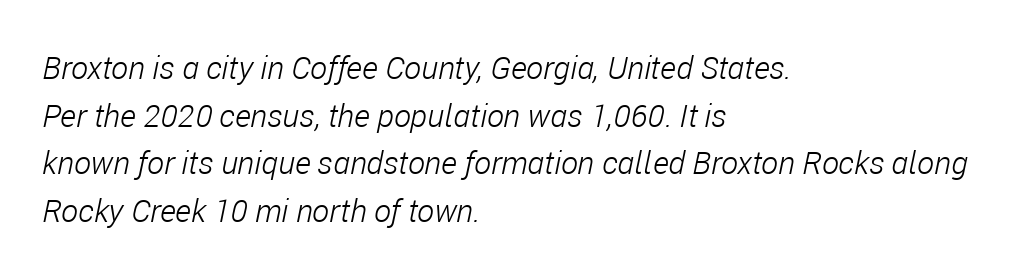
Q: Is the text bold? A: No.
Q: Is the text italic (slanted)? A: Yes, it leans right by about 11 degrees.
Q: Is the text underlined? A: No.
Q: How is the paragraph aligned? A: Left-aligned.
Q: Is the spacing between letters normal or unusually wide? A: Normal.
Q: Is the spacing between lines tight, normal or loose? A: Normal.
Q: Width (condensed, normal, or wide)? A: Condensed.
Q: Stroke contrast? A: Low.
Q: x-height? A: Medium.
Q: Monospaced? A: No.
